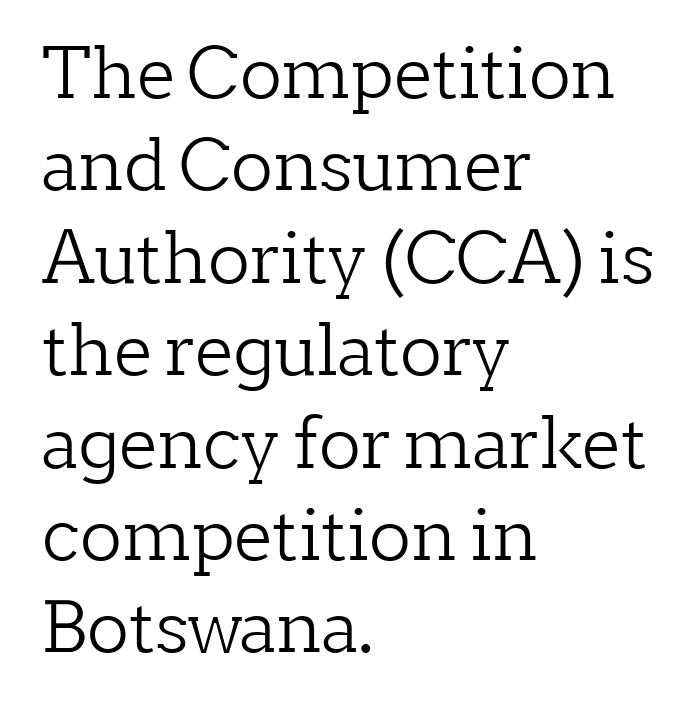
{"serif": "yes", "italic": "no", "bold": "no", "weight": "light", "width": "normal", "stroke_contrast": "low", "x_height": "medium", "monospaced": "no", "underline": "no", "align": "left", "line_spacing": "normal", "line_spacing_ratio": 1.32, "letter_spacing": "normal", "letter_spacing_em": 0.0, "glyph_px": 70}
